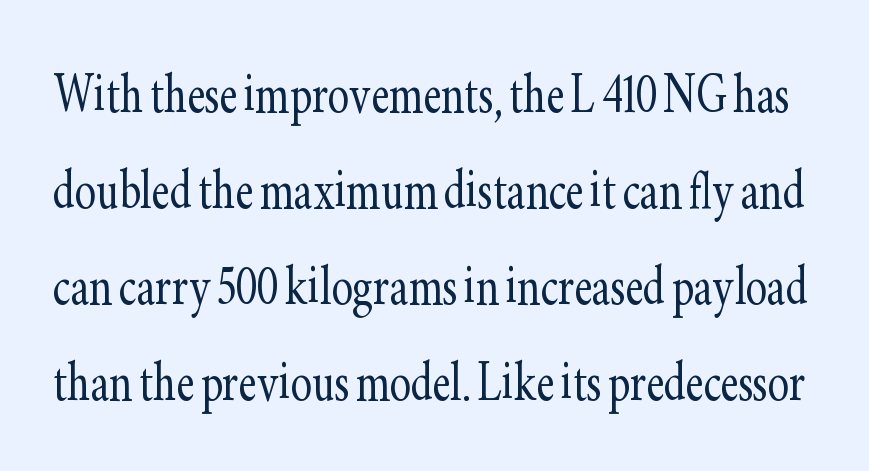
{"serif": "yes", "italic": "no", "bold": "no", "weight": "light", "width": "condensed", "stroke_contrast": "low", "x_height": "small", "monospaced": "no", "underline": "no", "line_spacing": "normal", "line_spacing_ratio": 1.5, "letter_spacing": "normal", "letter_spacing_em": 0.0, "glyph_px": 64}
